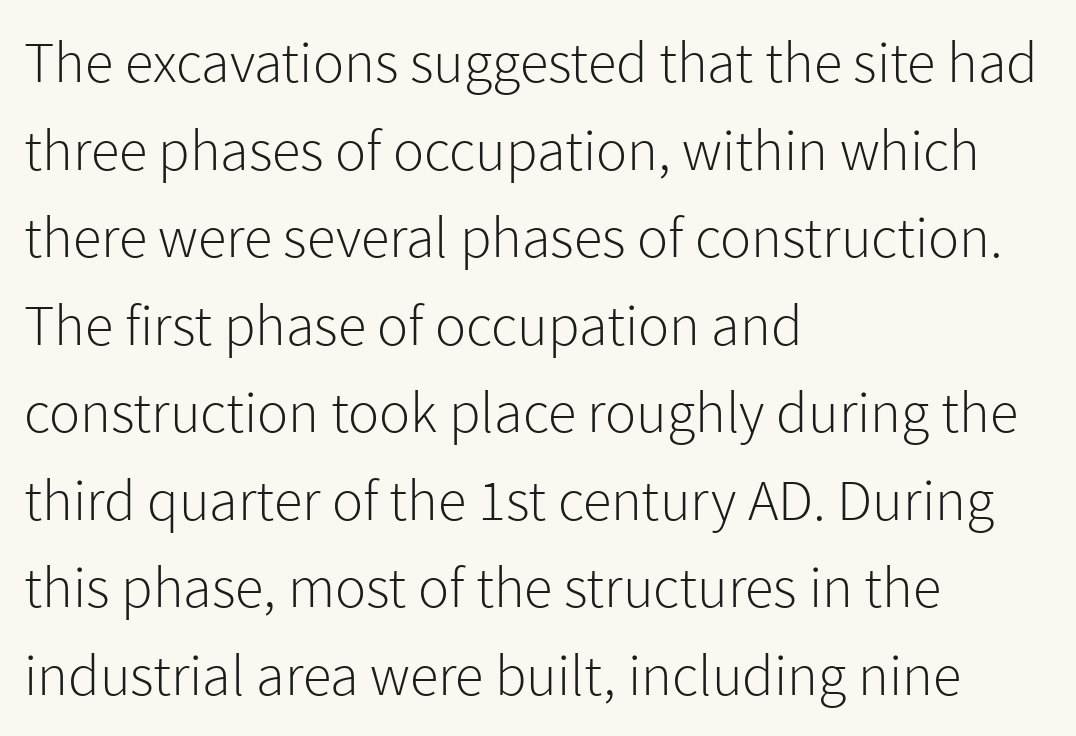
I'd call this a sans setting — the letters go barefoot. The block of text has a typical density, with ordinary space between rows. The letterforms sit at book weight or below. The rendering uses natural spacing where letterforms have individual widths. One-word summary of the alignment: left.
